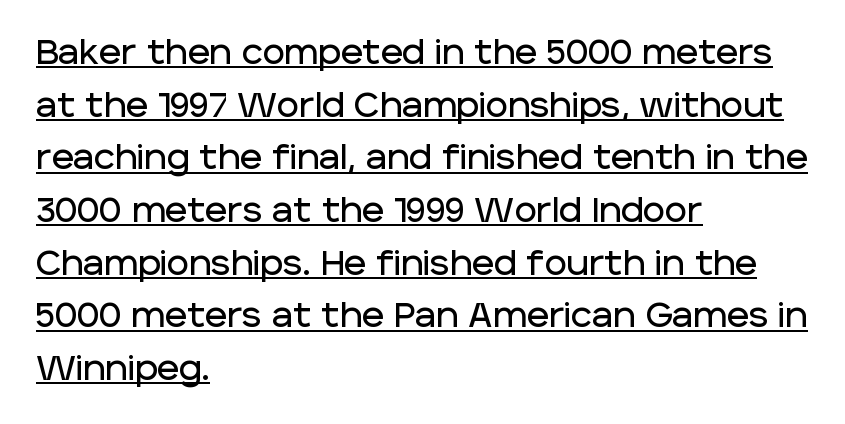
A baseline rule has been typeset under these characters. Posture: vertical. A normal amount of white space separates one row of letters from the next. The setting favours the left margin, as ordinary paragraphs usually do.
